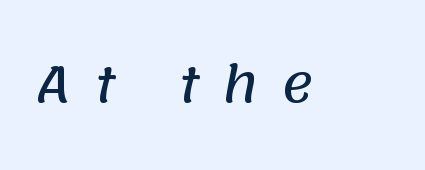
{"serif": "no", "width": "normal", "stroke_contrast": "low", "x_height": "large", "monospaced": "no", "underline": "no", "letter_spacing": "wide", "letter_spacing_em": 0.47, "glyph_px": 49}
